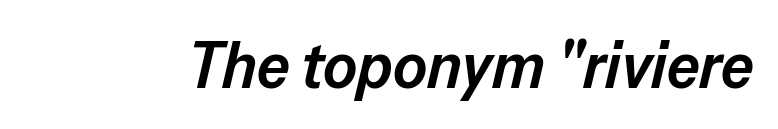
Q: Is the text bold? A: Semi-bold.
Q: Is the text italic (slanted)? A: Yes, it leans right by about 13 degrees.
Q: Is the text underlined? A: No.
Q: Is the spacing between letters normal or unusually wide? A: Normal.
Q: Width (condensed, normal, or wide)? A: Normal.
Q: Stroke contrast? A: Low.
Q: x-height? A: Medium.
Q: Monospaced? A: No.
